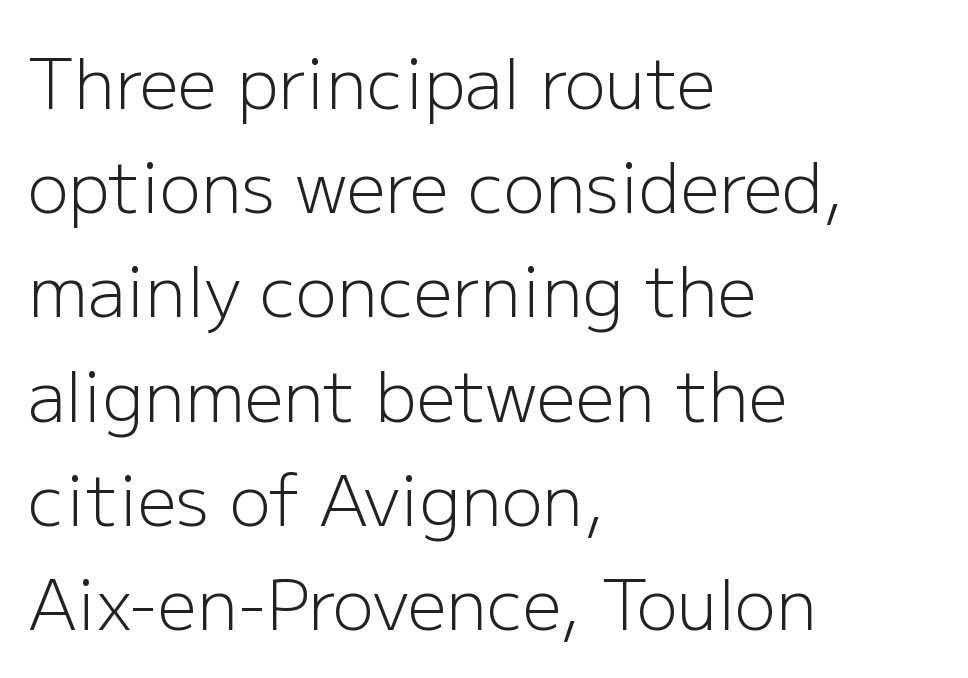
Q: Is the text bold? A: No.
Q: Is the text italic (slanted)? A: No, it is upright.
Q: Is the typeface a serif or a sans-serif typeface? A: Sans-serif.
Q: Is the text underlined? A: No.
Q: How is the paragraph aligned? A: Left-aligned.
Q: Is the spacing between letters normal or unusually wide? A: Normal.
Q: Is the spacing between lines tight, normal or loose? A: Normal.
Q: Width (condensed, normal, or wide)? A: Normal.
Q: Stroke contrast? A: Low.
Q: x-height? A: Medium.
Q: Monospaced? A: No.
